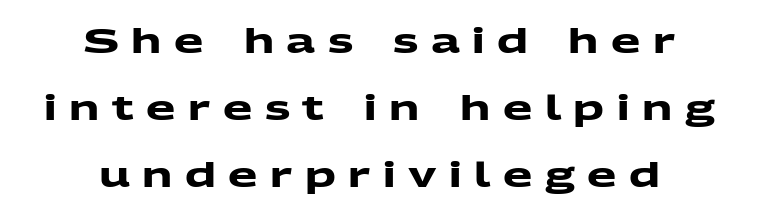
The image shows 34 px heavy, wide sans-serif type; set centered, loose line spacing (1.97x), unusually wide letter spacing (+0.37 em), not underlined; medium stroke contrast and a medium x-height.
